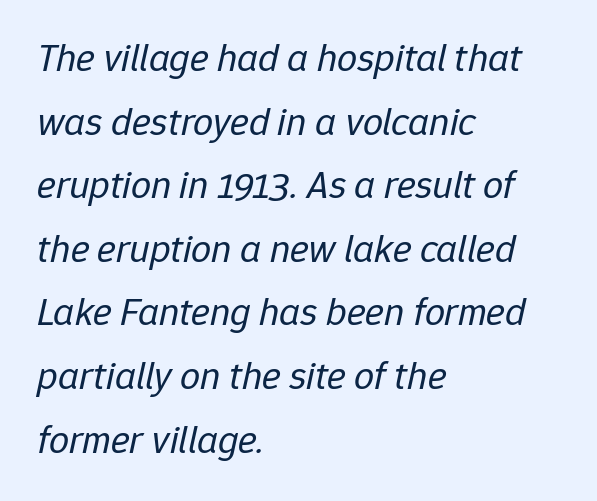
The image shows 40 px regular-weight type, italic (leaning right); set left-aligned, normal line spacing (1.59x), normal letter spacing, not underlined; low stroke contrast and a medium x-height.
